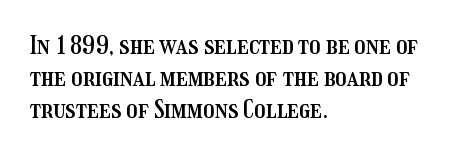
No italicization has been applied; the sample stays upright. This sample uses plain, unmodified letter spacing. Decoration check: the copy has no underline. The typesetter chose a ragged-right arrangement here. Interline gaps are of average width in this sample.
